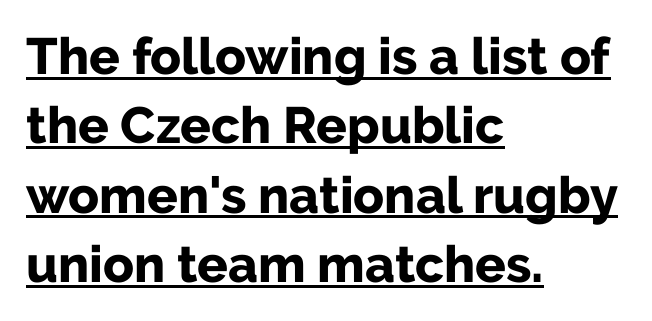
The image shows 51 px bold sans-serif type, upright; set left-aligned, normal line spacing (1.36x), normal letter spacing, underlined; low stroke contrast and a medium x-height.
